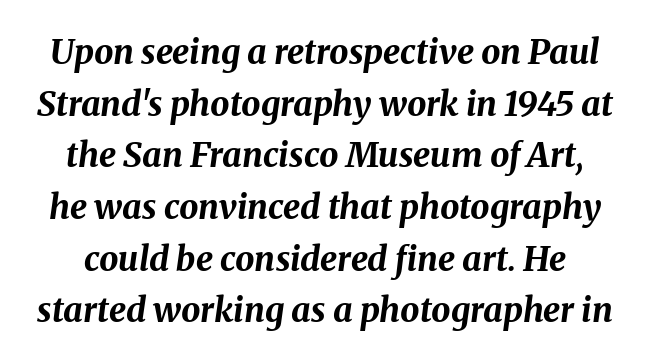
{"italic": "yes", "lean": "right", "slant_degrees": 8, "bold": "yes", "weight": "bold", "width": "normal", "stroke_contrast": "medium", "x_height": "medium", "monospaced": "no", "underline": "no", "line_spacing": "normal", "line_spacing_ratio": 1.52, "letter_spacing": "normal", "letter_spacing_em": 0.0, "glyph_px": 34}
